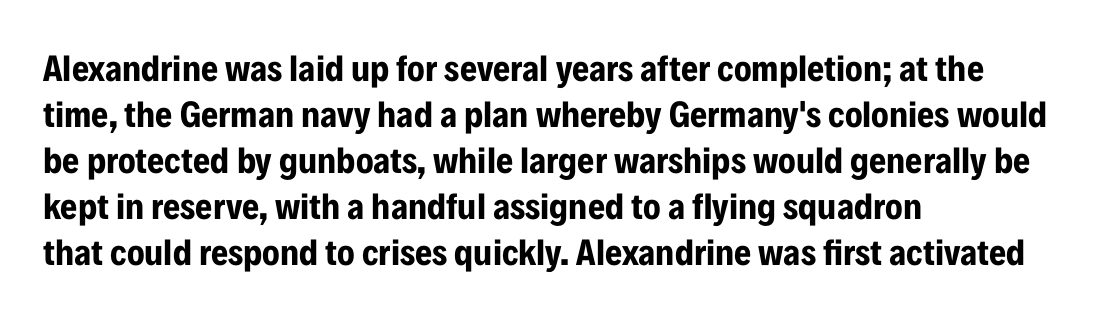
{"serif": "no", "italic": "no", "bold": "yes", "weight": "bold", "width": "condensed", "stroke_contrast": "low", "x_height": "medium", "monospaced": "no", "underline": "no", "align": "left", "line_spacing_ratio": 1.24, "letter_spacing": "normal", "letter_spacing_em": 0.0, "glyph_px": 37}
